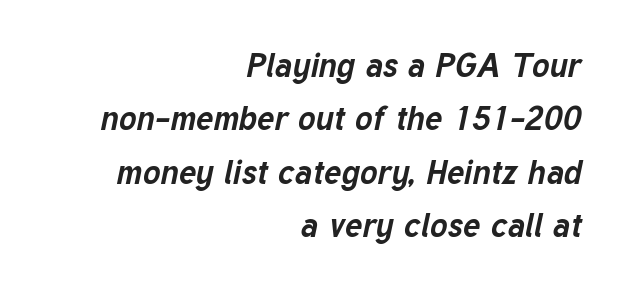
Here the designer chose a conventional face with non-uniform glyph widths. Line spacing here is normal. These lines carry a lot of weight — the face is fully bold. Italic: yes, the glyphs are oblique. The lines are quadded right. The space beneath each line is pristine and unruled.
